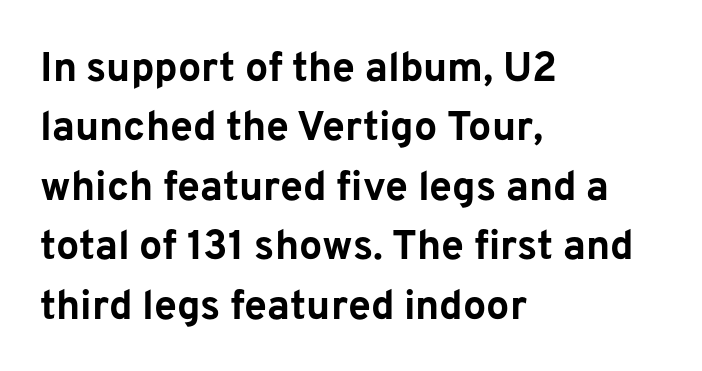
Notice how descenders clear the ascenders below comfortably — that's standard leading. The letters stand straight up with perfectly vertical stems. This is heavy type, rendered in bold. A typesetter would call this proportional, since set widths differ per character. The foot of each line stays bare and open.
